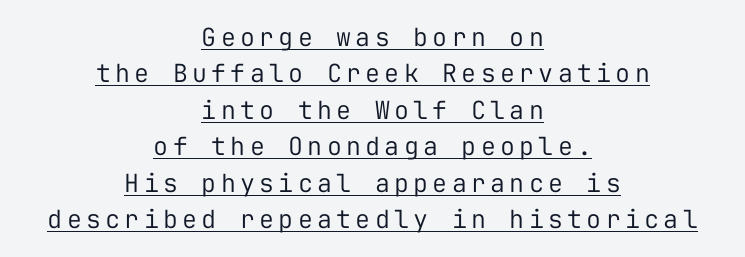
{"italic": "no", "bold": "no", "underline": "yes", "align": "center", "line_spacing": "normal", "line_spacing_ratio": 1.46, "glyph_px": 25}
